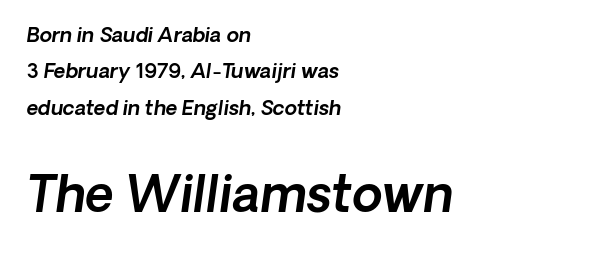
Default kerning and tracking; the words read as compact shapes. Spacing verdict: proportional, widths tailored to each character. The later block is typeset at a bigger size than the earlier block. The lettering tilts uniformly, giving the passage an italic look. Reading down the block, your eye returns to a fixed left position each line.
